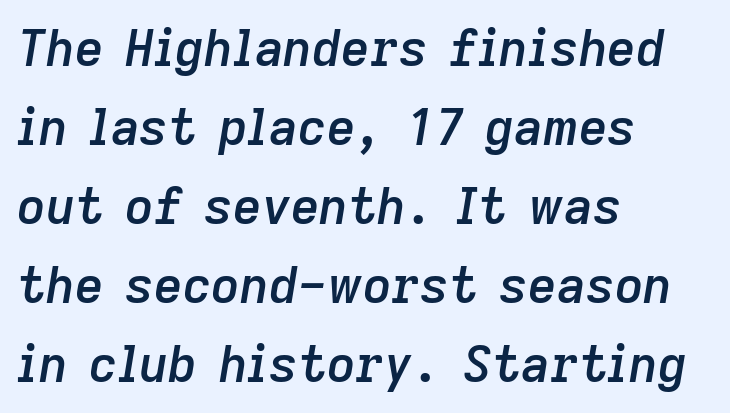
Q: Is the text bold? A: Semi-bold.
Q: Is the text italic (slanted)? A: Yes, it leans right by about 9 degrees.
Q: Is the text underlined? A: No.
Q: How is the paragraph aligned? A: Left-aligned.
Q: Is the spacing between letters normal or unusually wide? A: Normal.
Q: Is the spacing between lines tight, normal or loose? A: Normal.
Q: Width (condensed, normal, or wide)? A: Normal.
Q: Stroke contrast? A: Low.
Q: x-height? A: Medium.
Q: Monospaced? A: No.
